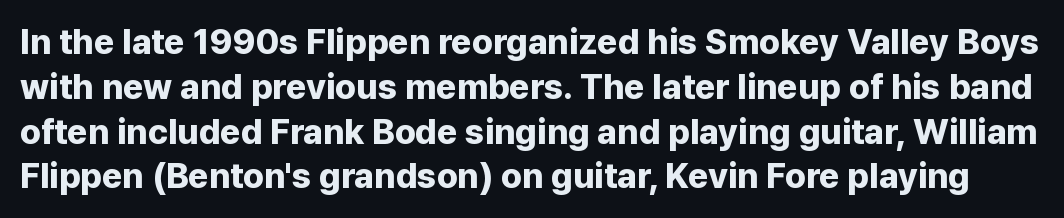
Check where the strokes stop: nothing finishes them off — pure sans. A normal amount of white space separates one row of letters from the next. Does the lettering tilt? It doesn't — this is upright. Has an underline been added? It has not.
